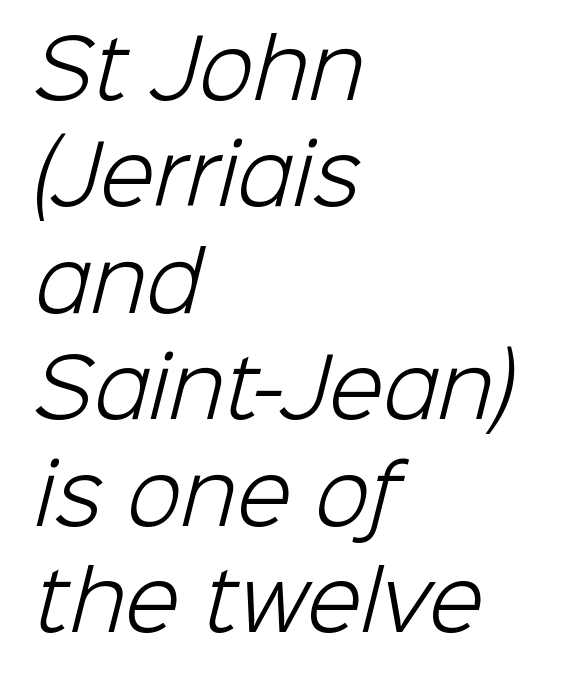
The image shows 80 px light sans-serif type; set left-aligned, normal line spacing (1.33x), normal letter spacing, not underlined; low stroke contrast and a medium x-height.
